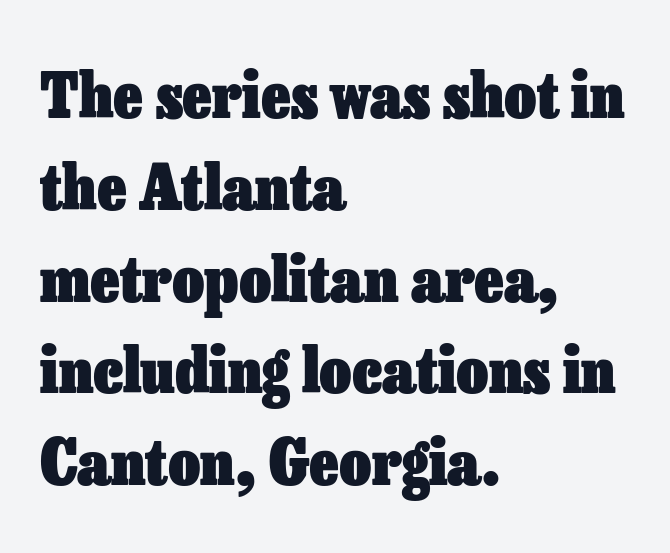
{"italic": "no", "bold": "yes", "weight": "heavy", "width": "normal", "stroke_contrast": "low", "x_height": "medium", "monospaced": "no", "underline": "no", "align": "left", "line_spacing": "normal", "line_spacing_ratio": 1.48, "letter_spacing": "normal", "letter_spacing_em": 0.0, "glyph_px": 62}
